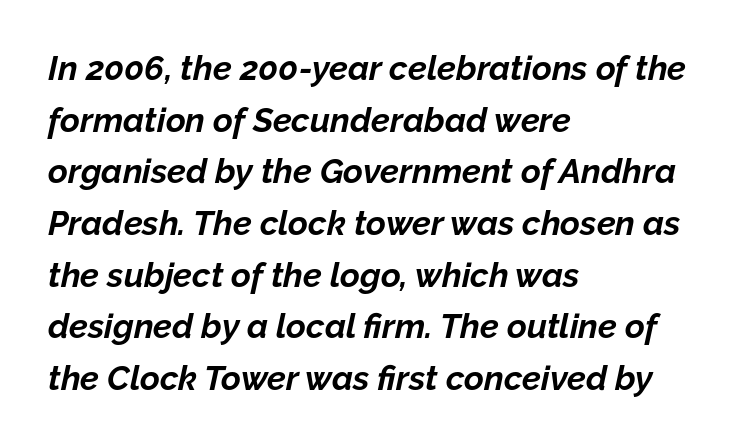
Q: Is the text bold? A: Yes.
Q: Is the text italic (slanted)? A: Yes, it leans right by about 12 degrees.
Q: Is the text underlined? A: No.
Q: How is the paragraph aligned? A: Left-aligned.
Q: Is the spacing between letters normal or unusually wide? A: Normal.
Q: Is the spacing between lines tight, normal or loose? A: Normal.
Q: Width (condensed, normal, or wide)? A: Normal.
Q: Stroke contrast? A: Low.
Q: x-height? A: Medium.
Q: Monospaced? A: No.
